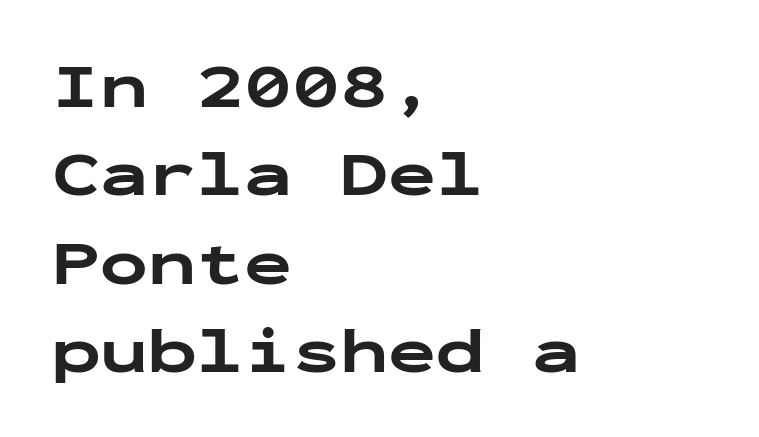
{"serif": "no", "italic": "no", "bold": "yes", "weight": "bold", "width": "wide", "stroke_contrast": "low", "x_height": "medium", "monospaced": "yes", "underline": "no", "align": "left", "line_spacing": "normal", "line_spacing_ratio": 1.38, "letter_spacing": "normal", "letter_spacing_em": 0.0, "glyph_px": 64}
